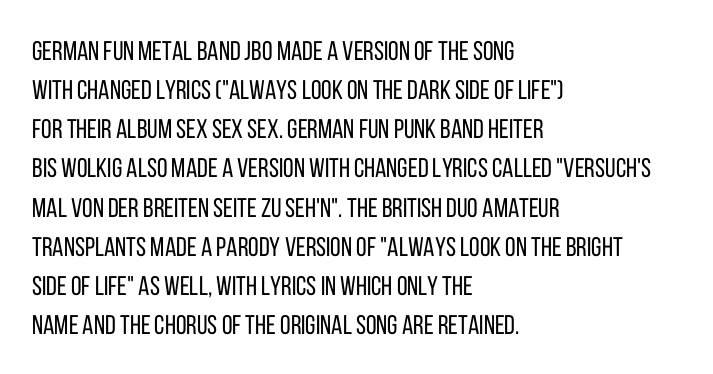
{"italic": "no", "bold": "no", "underline": "no", "align": "left", "line_spacing": "normal", "line_spacing_ratio": 1.45, "letter_spacing": "normal", "letter_spacing_em": 0.0, "glyph_px": 27}
